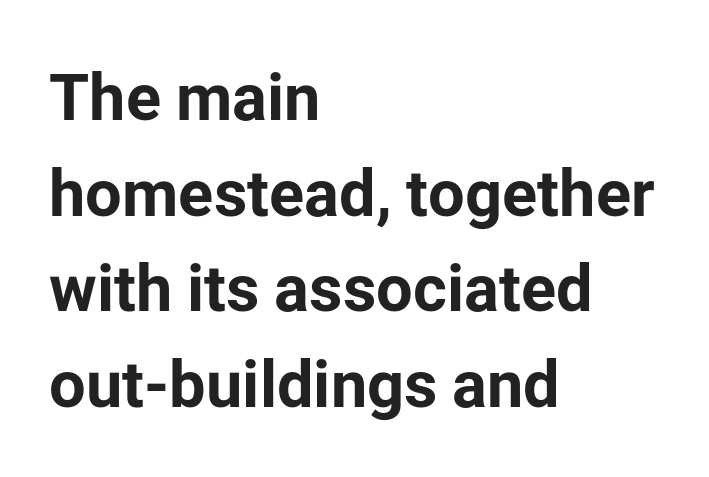
{"serif": "no", "italic": "no", "bold": "yes", "weight": "bold", "width": "normal", "stroke_contrast": "low", "x_height": "medium", "monospaced": "no", "underline": "no", "align": "left", "line_spacing": "normal", "line_spacing_ratio": 1.47, "letter_spacing": "normal", "letter_spacing_em": 0.0, "glyph_px": 65}
